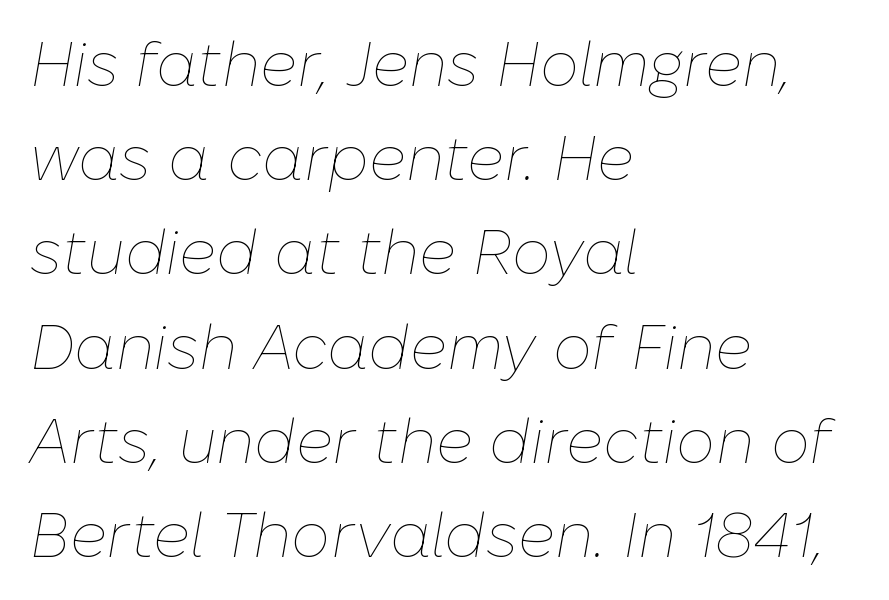
The image shows 62 px thin type, italic (leaning right); set left-aligned, normal line spacing (1.52x), normal letter spacing, not underlined; low stroke contrast and a medium x-height.
